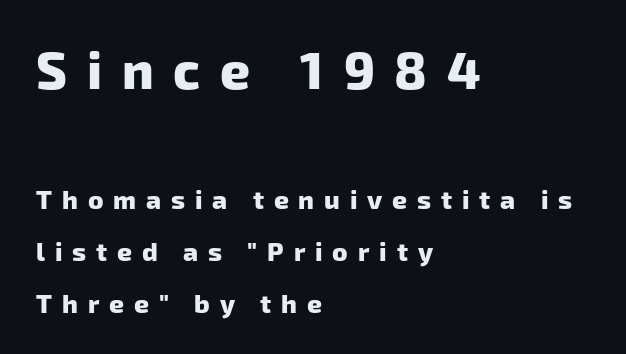
{"serif": "no", "bold": "yes", "weight": "heavy", "width": "normal", "stroke_contrast": "low", "x_height": "medium", "monospaced": "no", "underline": "no", "align": "left", "line_spacing": "loose", "line_spacing_ratio": 2.0, "letter_spacing": "wide", "letter_spacing_em": 0.38, "larger_block": "first", "size_ratio": 2.0, "glyph_px": 52}
